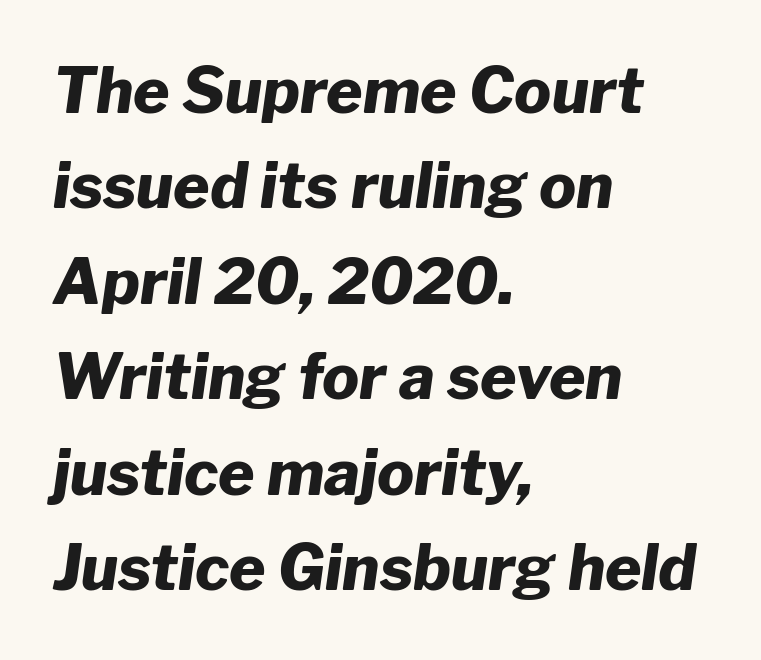
{"italic": "yes", "lean": "right", "slant_degrees": 8, "bold": "yes", "weight": "heavy", "width": "normal", "stroke_contrast": "low", "x_height": "medium", "monospaced": "no", "underline": "no", "align": "left", "line_spacing": "normal", "line_spacing_ratio": 1.54, "letter_spacing": "normal", "letter_spacing_em": 0.0, "glyph_px": 62}
